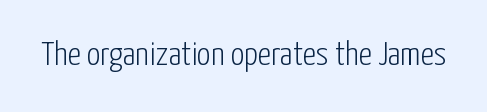
Tall strokes in this sample are plumb rather than angled. Observe the ordinary spacing: letters are neighbours, not strangers. The area under the type is left untouched. Nothing heavy about these letters — not bold at all.
